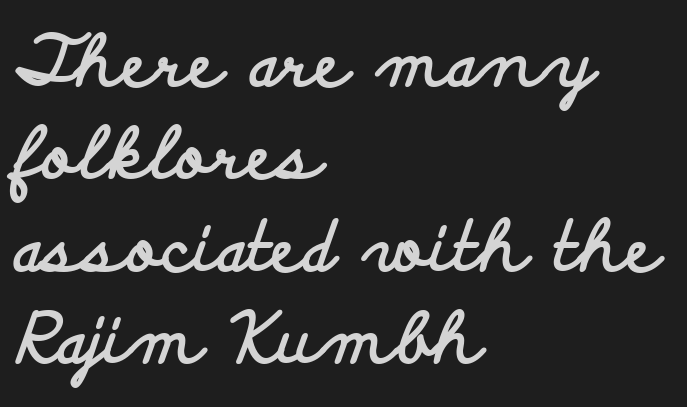
Type style note: lacks serifs. Do the characters align in a grid? No, the font is proportional. In terms of weight, the rendering is a true, heavy bold. What stands out about the letter spacing? Nothing — it is the standard amount. The rag falls on the right side of this text block.
